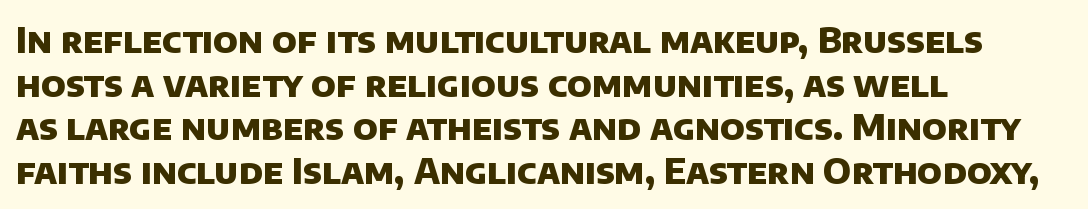
Q: Is the text bold? A: Yes.
Q: Is the typeface a serif or a sans-serif typeface? A: Sans-serif.
Q: Is the text underlined? A: No.
Q: How is the paragraph aligned? A: Left-aligned.
Q: Is the spacing between letters normal or unusually wide? A: Normal.
Q: Is the spacing between lines tight, normal or loose? A: Normal.
Q: Width (condensed, normal, or wide)? A: Normal.
Q: Stroke contrast? A: Low.
Q: x-height? A: Large.
Q: Monospaced? A: No.
